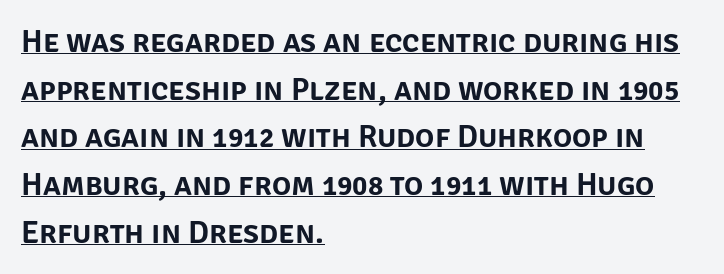
The image shows 32 px sans-serif type, upright; set left-aligned, normal line spacing (1.49x), normal letter spacing, underlined; low stroke contrast and a large x-height.
